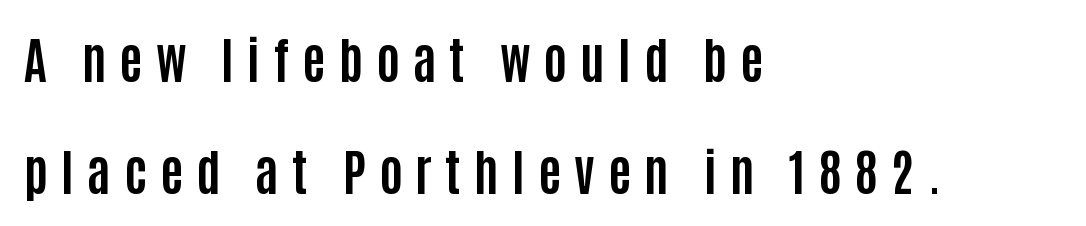
{"serif": "no", "italic": "no", "bold": "yes", "weight": "bold", "width": "condensed", "stroke_contrast": "low", "x_height": "large", "monospaced": "no", "underline": "no", "align": "left", "line_spacing": "loose", "line_spacing_ratio": 2.25, "letter_spacing": "wide", "letter_spacing_em": 0.26, "glyph_px": 50}
